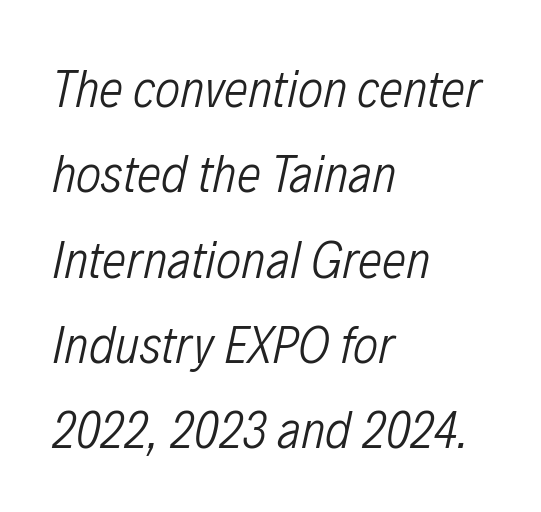
{"italic": "yes", "lean": "right", "slant_degrees": 12, "bold": "no", "weight": "light", "width": "condensed", "stroke_contrast": "low", "x_height": "medium", "monospaced": "no", "underline": "no", "align": "left", "line_spacing": "normal", "line_spacing_ratio": 1.58, "letter_spacing": "normal", "letter_spacing_em": 0.0, "glyph_px": 54}
